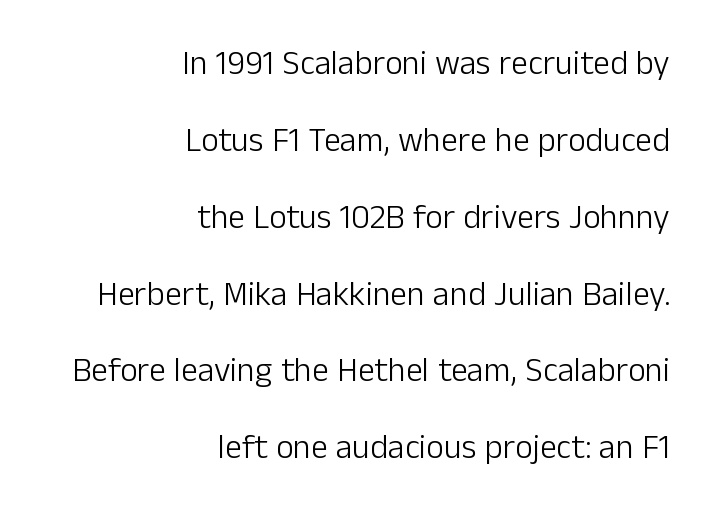
{"serif": "no", "italic": "no", "bold": "no", "weight": "light", "width": "normal", "stroke_contrast": "low", "x_height": "medium", "monospaced": "no", "underline": "no", "align": "right", "line_spacing": "loose", "line_spacing_ratio": 2.26, "letter_spacing": "normal", "letter_spacing_em": 0.0, "glyph_px": 34}
